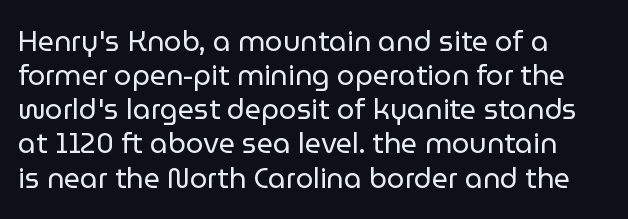
Q: Is the text bold? A: No.
Q: Is the text italic (slanted)? A: No, it is upright.
Q: Is the typeface a serif or a sans-serif typeface? A: Sans-serif.
Q: Is the text underlined? A: No.
Q: How is the paragraph aligned? A: Left-aligned.
Q: Is the spacing between letters normal or unusually wide? A: Normal.
Q: Width (condensed, normal, or wide)? A: Normal.
Q: Stroke contrast? A: Low.
Q: x-height? A: Medium.
Q: Monospaced? A: No.
